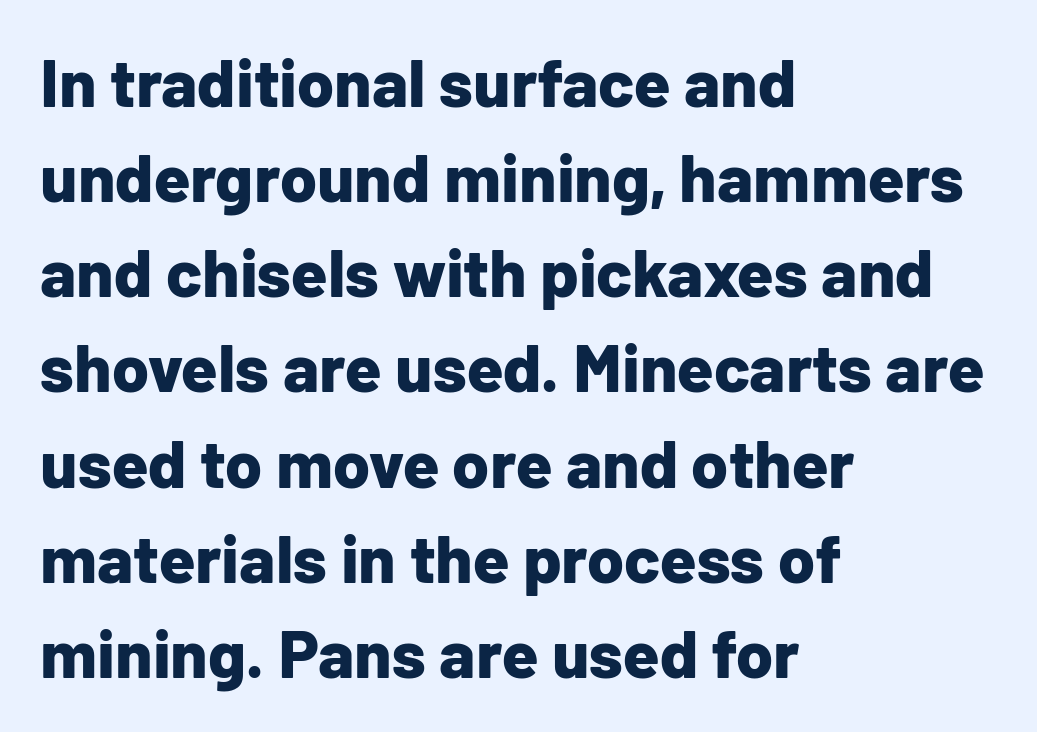
The image shows 67 px bold sans-serif type, upright; set left-aligned, normal line spacing (1.42x), normal letter spacing, not underlined; low stroke contrast and a medium x-height.
